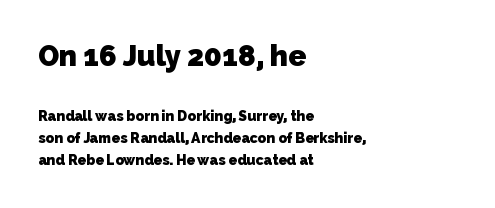
{"serif": "no", "bold": "yes", "weight": "heavy", "width": "normal", "stroke_contrast": "low", "x_height": "medium", "monospaced": "no", "underline": "no", "align": "left", "line_spacing": "normal", "line_spacing_ratio": 1.58, "letter_spacing": "normal", "letter_spacing_em": 0.0, "larger_block": "first", "size_ratio": 2.07, "glyph_px": 29}
